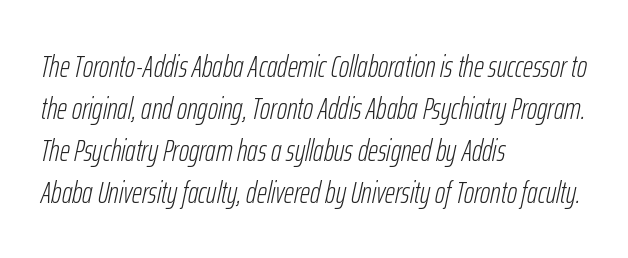
The image shows 31 px light, condensed type, italic (leaning right); set left-aligned, normal line spacing (1.35x), normal letter spacing, not underlined; low stroke contrast and a medium x-height.
